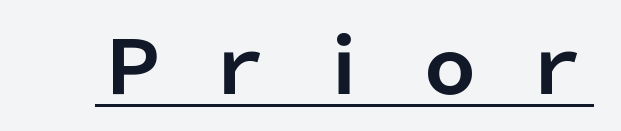
The face used here has the dense, thick strokes of a bold. Looks like regular typesetting: each glyph gets only the width it needs. What stands out about the letter spacing? Its width — letters are far apart. The letters carry no serifs — their stems end cleanly without finishing strokes. The specimen includes a rule beneath the text block's lines.
